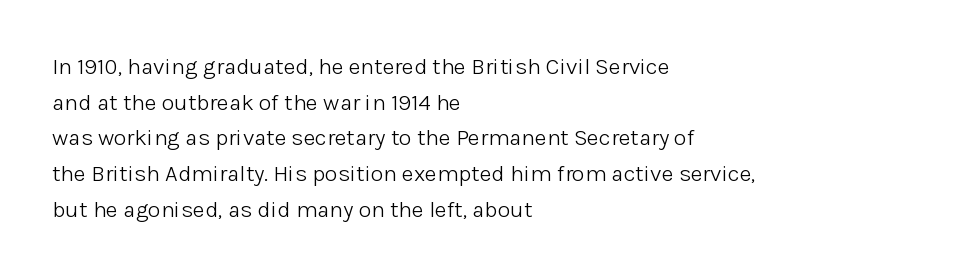
Baseline-to-baseline distance is the conventional proportion of letter height. The passage is arranged the way most books set body copy — flush left. The glyphs are unaccompanied by any horizontal stroke below them. The gaps between neighbouring characters are ordinary and unremarkable.
